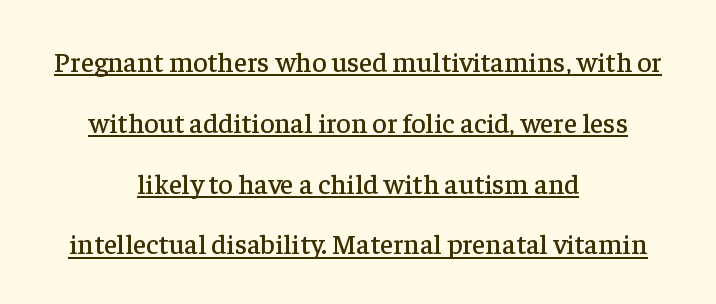
The image shows 28 px serif type, upright; set centered, loose line spacing (2.17x), normal letter spacing, underlined; low stroke contrast and a medium x-height.
